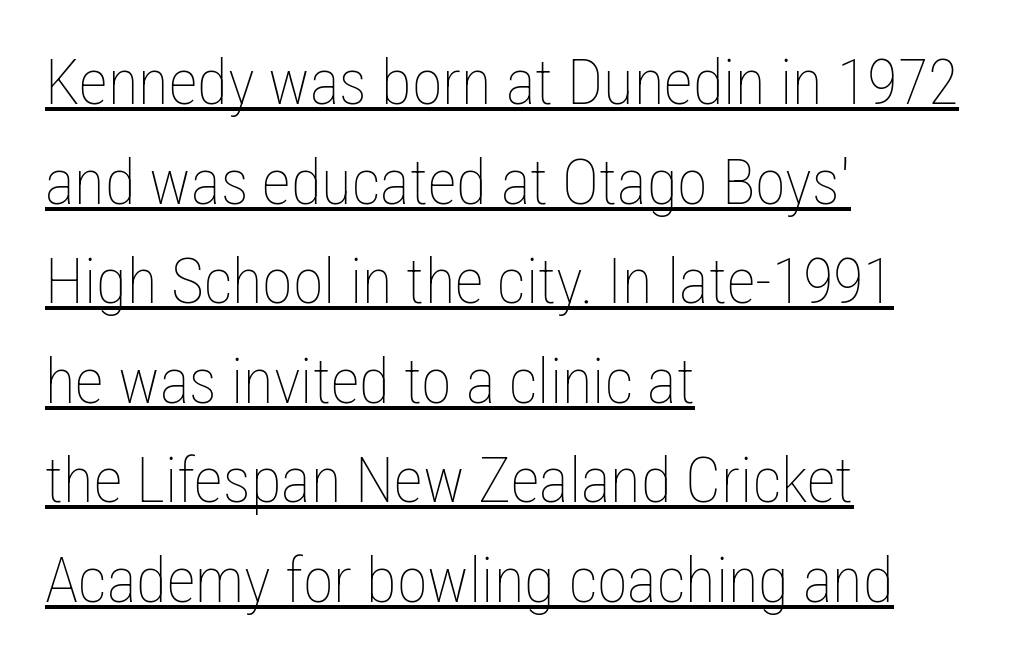
The letters stand upright; this is a roman face. The typesetter has applied underlining to the passage shown. Looks like regular typesetting: each glyph gets only the width it needs. Line spacing here is normal.
